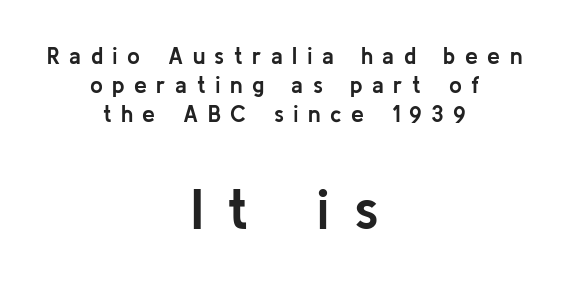
The lines in this sample share a center point and differ in where they start and stop. Compared with typical body copy, the letter spacing here is much looser. Small over large — that's the arrangement of the two blocks here. Observe the absence of serifs on each vertical stroke in this sample. The lettering holds an erect, upright posture throughout. The rendering uses natural spacing where letterforms have individual widths.
